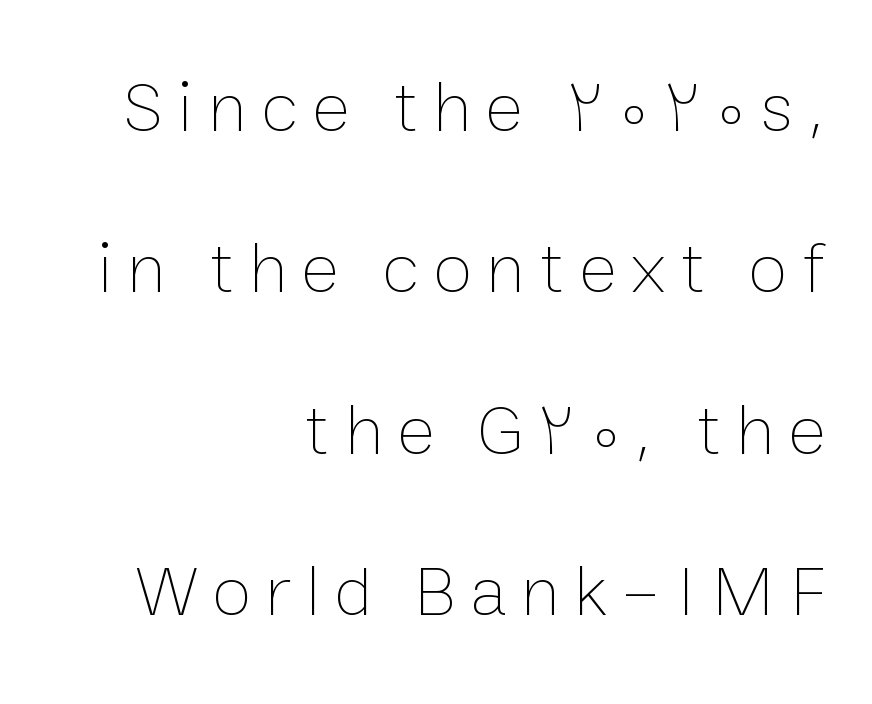
The image shows 72 px thin type, upright; set right-aligned, loose line spacing (2.24x), unusually wide letter spacing (+0.2 em), not underlined; low stroke contrast and a medium x-height.
